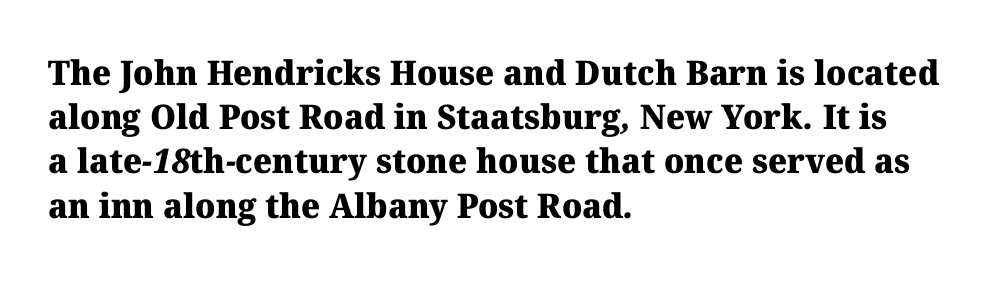
You'd pick this weight for a headline — it's a proper bold. The horizontal fit of the characters is conventional and even. A serif font was chosen for this passage. Normally led — the rows are evenly, conventionally spaced. This sample has the flowing, uneven cadence of proportional lettering. In CSS terms this would be text-align: left.
